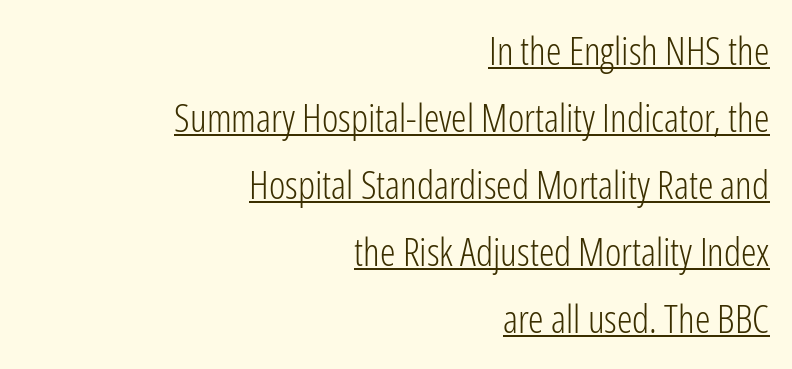
Q: Is the text bold? A: No.
Q: Is the text italic (slanted)? A: No, it is upright.
Q: Is the typeface a serif or a sans-serif typeface? A: Sans-serif.
Q: Is the text underlined? A: Yes.
Q: How is the paragraph aligned? A: Right-aligned.
Q: Is the spacing between letters normal or unusually wide? A: Normal.
Q: Width (condensed, normal, or wide)? A: Condensed.
Q: Stroke contrast? A: Low.
Q: x-height? A: Medium.
Q: Monospaced? A: No.
